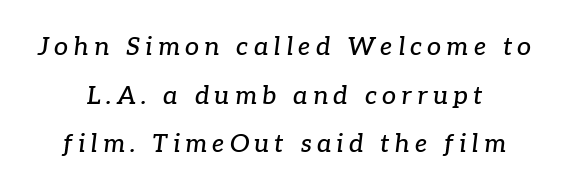
{"italic": "yes", "lean": "right", "slant_degrees": 7, "underline": "no", "line_spacing": "loose", "line_spacing_ratio": 1.95, "letter_spacing": "wide", "letter_spacing_em": 0.21, "glyph_px": 25}
